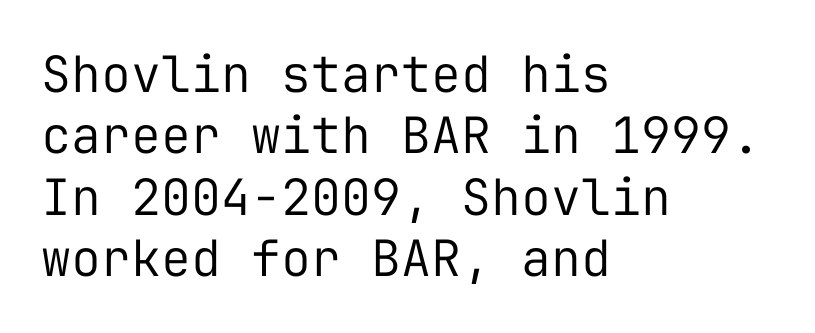
The lettering stays uniformly vertical, giving the passage a roman look. The passage shown is typed in a monospace face where columns stay perfectly aligned. Nobody drew a line under any word here. Look at the tracking — it's just the regular setting, nothing added. The font sits on the lighter half of the weight spectrum, regular included.
